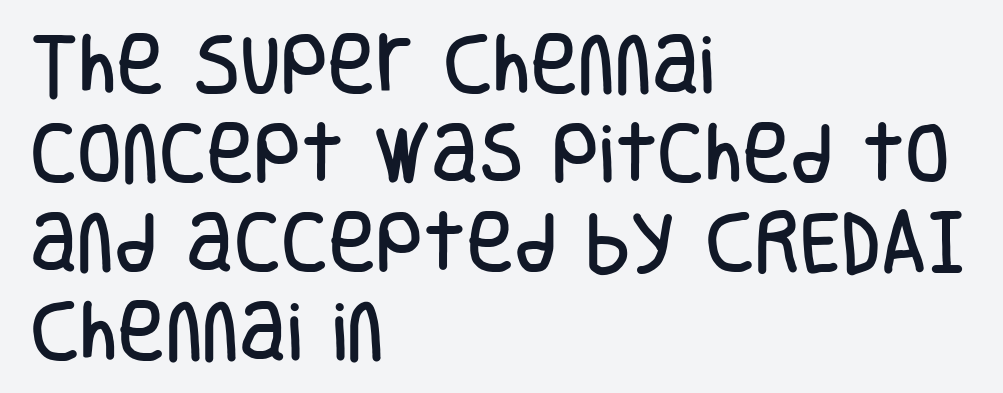
The font's upright variant was chosen for this text. There is no visible air inserted between adjacent glyphs. Compared with a centered layout, this one pins lines to the left instead. No feet cap the strokes, marking this as sans-serif type. This sample keeps an unexceptional amount of space between lines.
